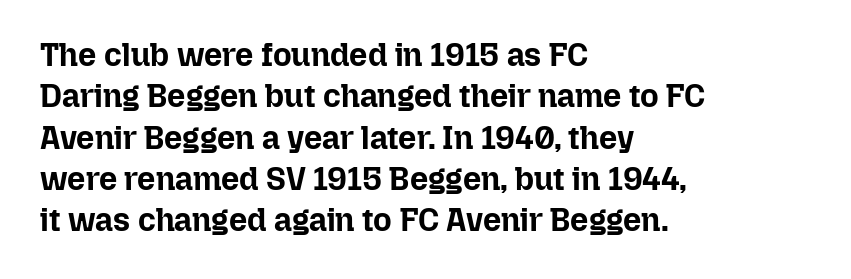
The image shows 32 px bold type, upright; set left-aligned, normal line spacing (1.29x), normal letter spacing, not underlined; low stroke contrast and a medium x-height.
